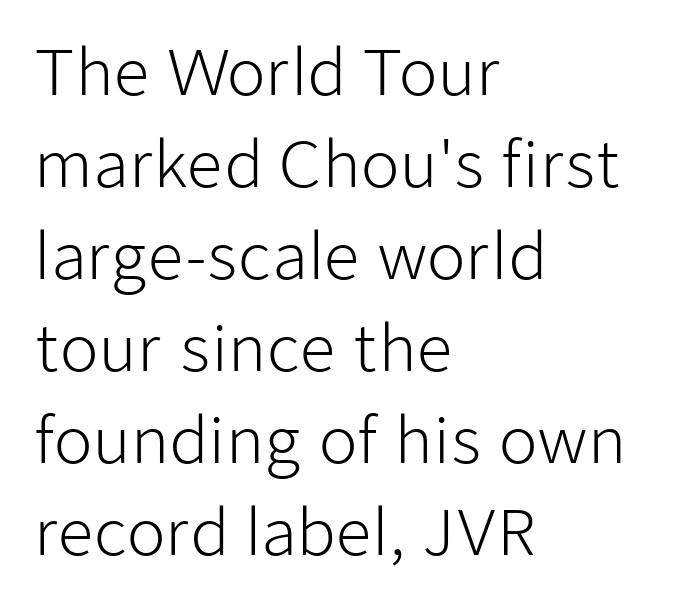
{"serif": "no", "italic": "no", "bold": "no", "weight": "light", "width": "normal", "stroke_contrast": "low", "x_height": "medium", "monospaced": "no", "underline": "no", "align": "left", "line_spacing": "normal", "line_spacing_ratio": 1.46, "letter_spacing": "normal", "letter_spacing_em": 0.0, "glyph_px": 63}
